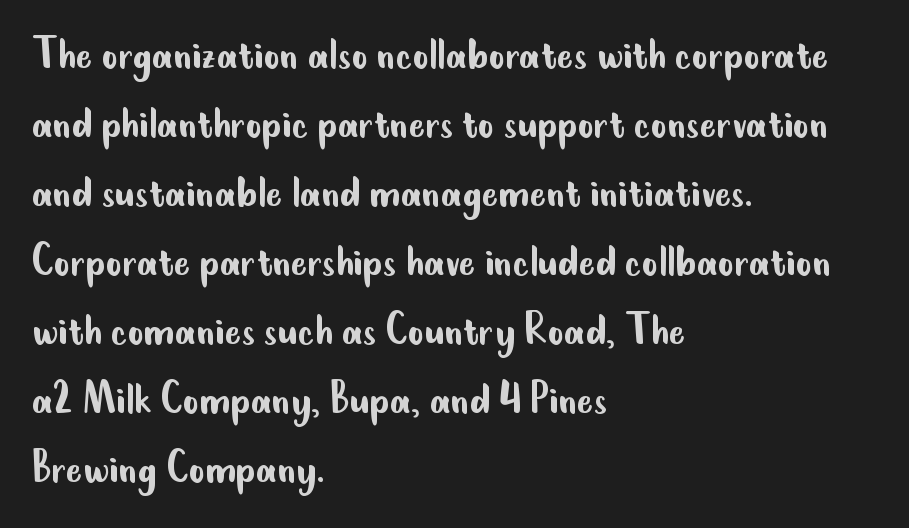
{"serif": "no", "italic": "no", "bold": "no", "weight": "regular", "width": "condensed", "stroke_contrast": "low", "x_height": "small", "monospaced": "no", "underline": "no", "align": "left", "line_spacing": "normal", "line_spacing_ratio": 1.38, "letter_spacing": "normal", "letter_spacing_em": 0.0, "glyph_px": 50}
